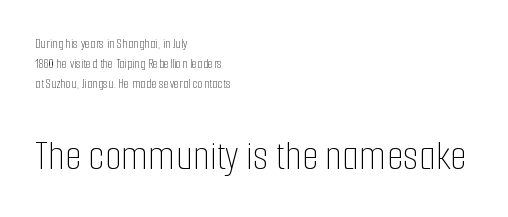
The image shows 43 px thin, condensed type, upright; set left-aligned, normal line spacing (1.44x), normal letter spacing, not underlined; the second (bottom) block is 3.07x larger; low stroke contrast and a medium x-height.
